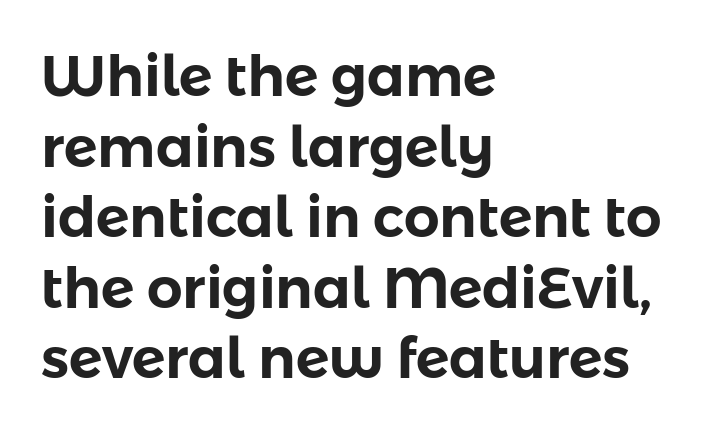
The image shows 56 px sans-serif type, upright; set left-aligned, normal line spacing (1.26x), normal letter spacing, not underlined; low stroke contrast and a medium x-height.
